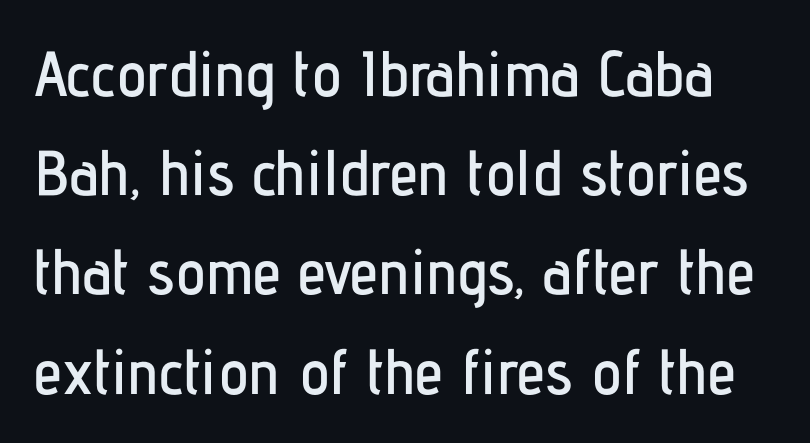
{"serif": "no", "italic": "no", "width": "condensed", "stroke_contrast": "low", "x_height": "medium", "monospaced": "no", "underline": "no", "line_spacing": "normal", "line_spacing_ratio": 1.55, "letter_spacing": "normal", "letter_spacing_em": 0.0, "glyph_px": 64}
